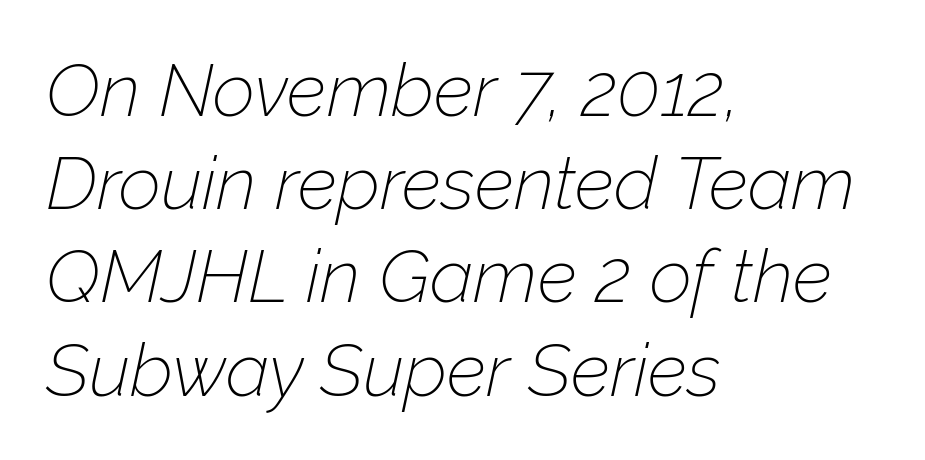
The lines sit at an ordinary, default distance from one another. Style check: oblique. A typesetter would call this proportional, since set widths differ per character. Left-aligned paragraph, ragged on the right. Only glyphs here, with clear space below each row.
